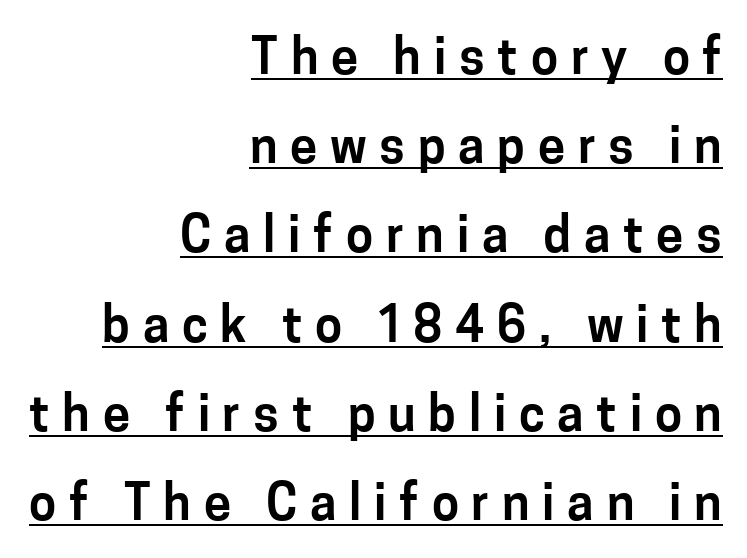
The image shows 49 px sans-serif type, upright; set right-aligned, line spacing 1.82x, unusually wide letter spacing (+0.26 em), underlined; low stroke contrast and a medium x-height.
